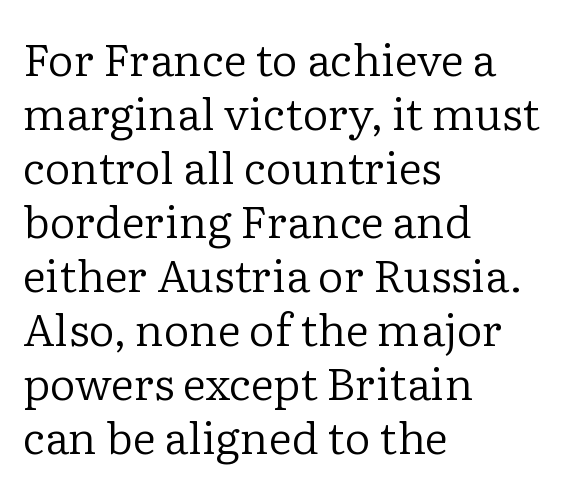
Varying glyph widths throughout — classic text-font behaviour. Weight: in the light-to-regular range. The space directly below the letters is spotless. Stroke terminals: seriffed.
